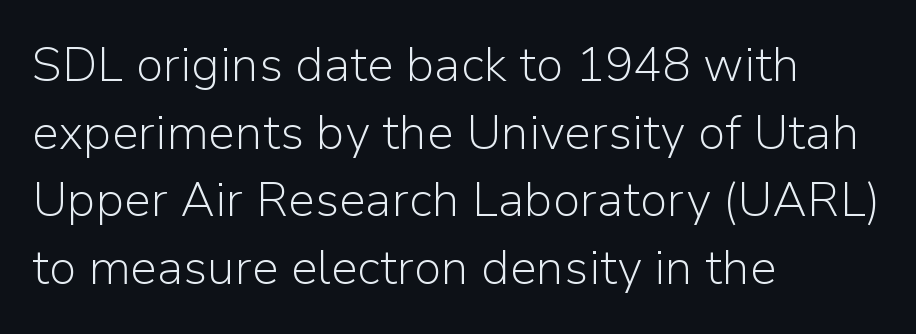
Q: Is the text bold? A: No.
Q: Is the text italic (slanted)? A: No, it is upright.
Q: Is the typeface a serif or a sans-serif typeface? A: Sans-serif.
Q: Is the text underlined? A: No.
Q: How is the paragraph aligned? A: Left-aligned.
Q: Is the spacing between letters normal or unusually wide? A: Normal.
Q: Is the spacing between lines tight, normal or loose? A: Normal.
Q: Width (condensed, normal, or wide)? A: Normal.
Q: Stroke contrast? A: Low.
Q: x-height? A: Medium.
Q: Monospaced? A: No.
